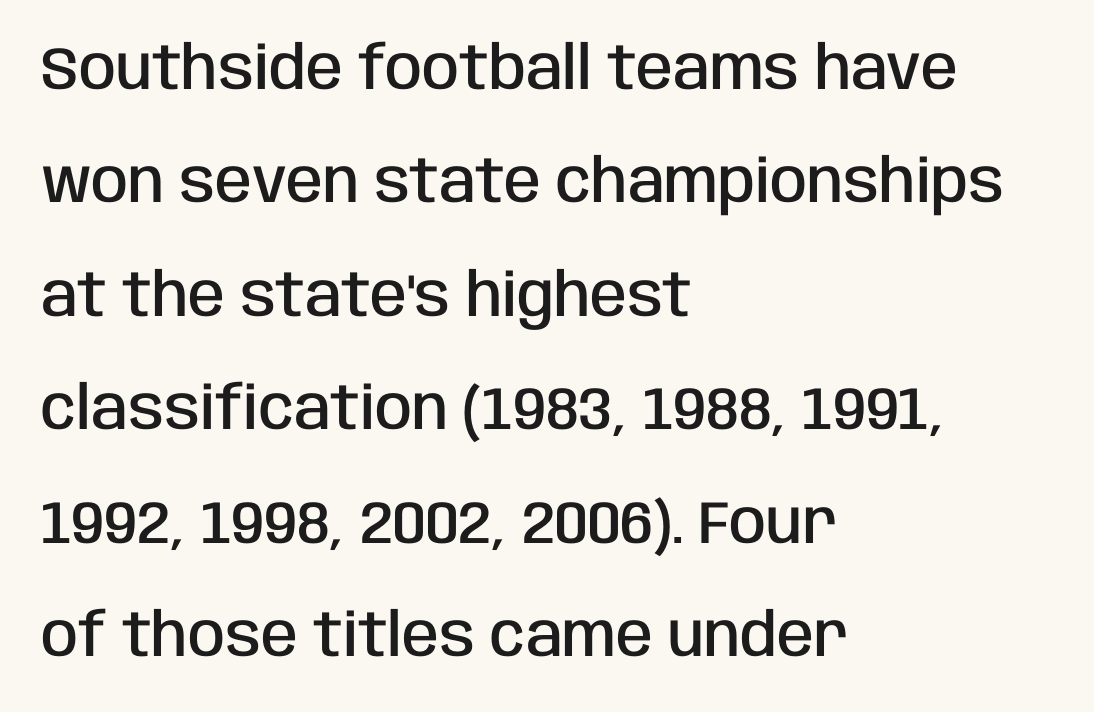
Q: Is the text bold? A: Semi-bold.
Q: Is the text italic (slanted)? A: No, it is upright.
Q: Is the typeface a serif or a sans-serif typeface? A: Sans-serif.
Q: Is the text underlined? A: No.
Q: How is the paragraph aligned? A: Left-aligned.
Q: Is the spacing between letters normal or unusually wide? A: Normal.
Q: Width (condensed, normal, or wide)? A: Condensed.
Q: Stroke contrast? A: Low.
Q: x-height? A: Large.
Q: Monospaced? A: No.
